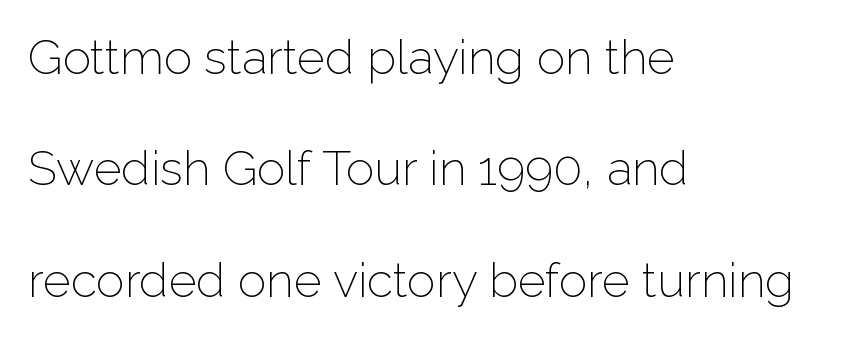
You could call the tracking neutral — neither tight nor loose. The font sits on the lighter half of the weight spectrum, regular included. A great deal of white space separates one row of letters from the next. What kind of face is this? One without serifs — a sans. Casual observation: everything's shoved over to the left. These lines are rendered in a variable-pitch font.
